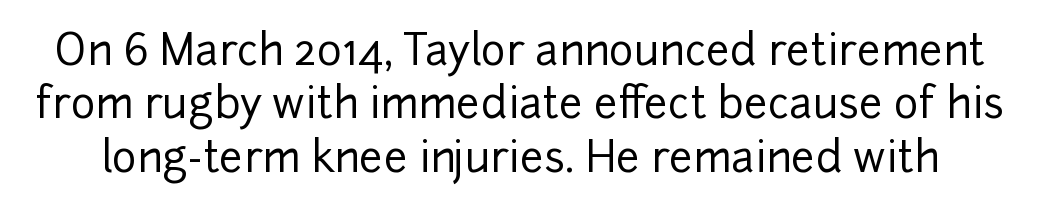
Q: Is the text italic (slanted)? A: No, it is upright.
Q: Is the typeface a serif or a sans-serif typeface? A: Sans-serif.
Q: Is the text underlined? A: No.
Q: Is the spacing between letters normal or unusually wide? A: Normal.
Q: Is the spacing between lines tight, normal or loose? A: Normal.
Q: Width (condensed, normal, or wide)? A: Normal.
Q: Stroke contrast? A: Low.
Q: x-height? A: Medium.
Q: Monospaced? A: No.
